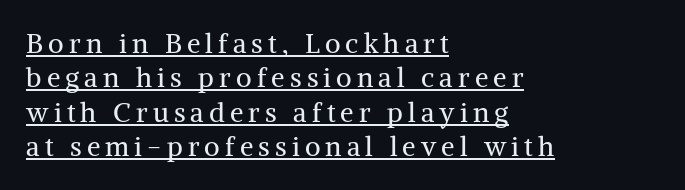
The image shows 27 px text type, upright; set left-aligned, normal line spacing (1.27x), underlined.
